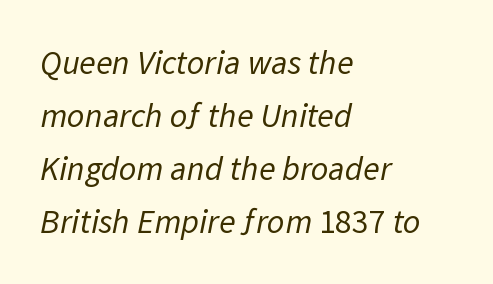
The image shows 34 px regular-weight sans-serif type; set left-aligned, normal line spacing (1.56x), normal letter spacing, not underlined; low stroke contrast and a medium x-height.
